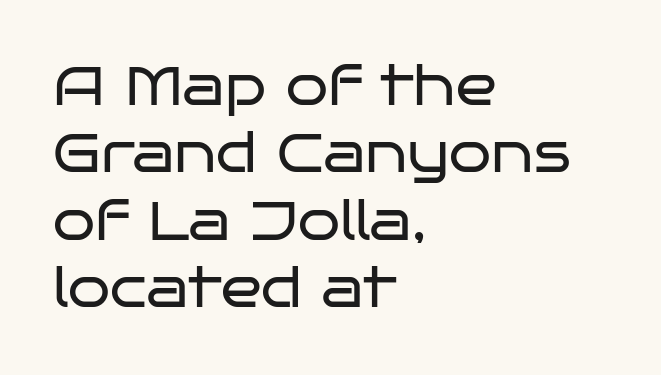
{"serif": "no", "italic": "no", "bold": "no", "weight": "regular", "width": "wide", "stroke_contrast": "low", "x_height": "large", "monospaced": "no", "underline": "no", "align": "left", "line_spacing": "normal", "line_spacing_ratio": 1.25, "letter_spacing": "normal", "letter_spacing_em": 0.0, "glyph_px": 54}
